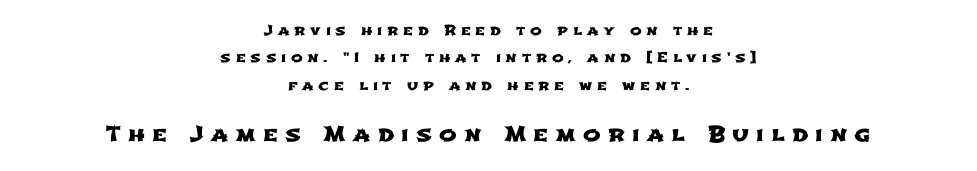
Q: Is the text underlined? A: No.
Q: How is the paragraph aligned? A: Centered.
Q: Is the spacing between letters normal or unusually wide? A: Unusually wide.
Q: Is the spacing between lines tight, normal or loose? A: Loose.
Q: Which block of text is set in a larger size, the first (top) or the second (bottom)? A: The second (bottom) one.
